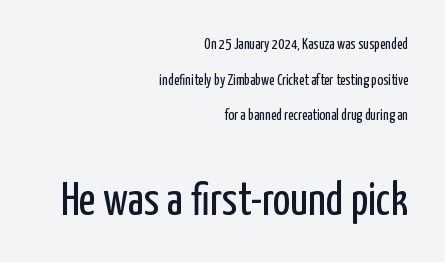
{"serif": "no", "italic": "no", "bold": "no", "weight": "regular", "width": "condensed", "stroke_contrast": "low", "x_height": "medium", "monospaced": "no", "underline": "no", "align": "right", "line_spacing": "loose", "line_spacing_ratio": 2.38, "letter_spacing": "normal", "letter_spacing_em": 0.0, "larger_block": "second", "size_ratio": 3.07, "glyph_px": 46}
